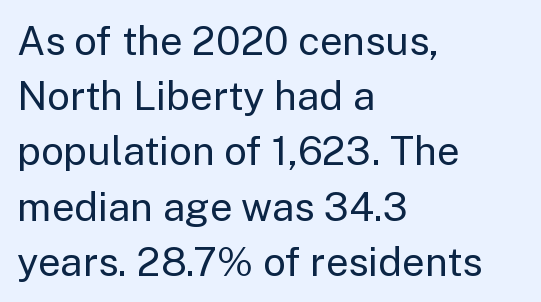
{"serif": "no", "italic": "no", "bold": "no", "weight": "regular", "width": "normal", "stroke_contrast": "low", "x_height": "medium", "monospaced": "no", "underline": "no", "align": "left", "line_spacing": "normal", "line_spacing_ratio": 1.38, "letter_spacing": "normal", "letter_spacing_em": 0.0, "glyph_px": 40}
